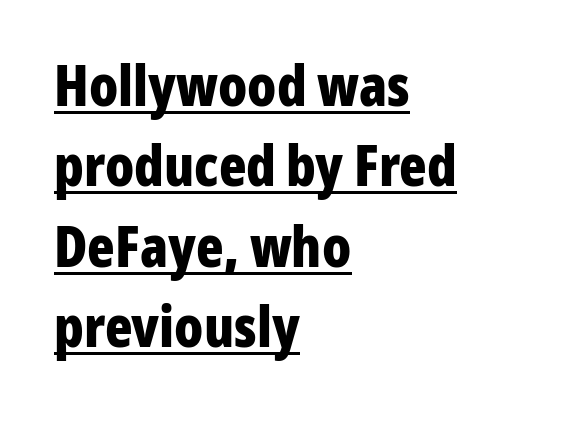
Q: Is the text bold? A: Yes.
Q: Is the text italic (slanted)? A: No, it is upright.
Q: Is the typeface a serif or a sans-serif typeface? A: Sans-serif.
Q: Is the text underlined? A: Yes.
Q: How is the paragraph aligned? A: Left-aligned.
Q: Is the spacing between letters normal or unusually wide? A: Normal.
Q: Is the spacing between lines tight, normal or loose? A: Normal.
Q: Width (condensed, normal, or wide)? A: Condensed.
Q: Stroke contrast? A: Low.
Q: x-height? A: Medium.
Q: Monospaced? A: No.
